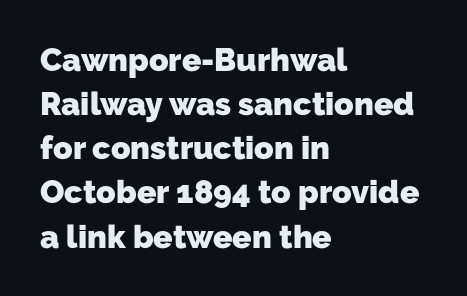
The designer left line spacing at the default. Plain, unruled lines of type. Is this a fixed-width face? No — the glyphs have proportional, varying widths. The rendering keeps characters at their native spacing. The rendering shows plain stroke endings on the letterforms — a sans-serif design. Each glyph is drawn with heavy, bold strokes.
